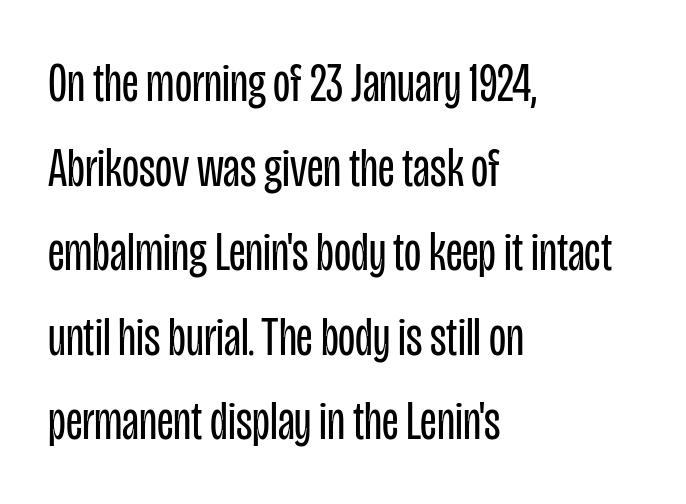
Q: Is the text bold? A: No.
Q: Is the text italic (slanted)? A: No, it is upright.
Q: Is the typeface a serif or a sans-serif typeface? A: Sans-serif.
Q: Is the text underlined? A: No.
Q: How is the paragraph aligned? A: Left-aligned.
Q: Is the spacing between letters normal or unusually wide? A: Normal.
Q: Is the spacing between lines tight, normal or loose? A: Normal.
Q: Width (condensed, normal, or wide)? A: Condensed.
Q: Stroke contrast? A: Low.
Q: x-height? A: Large.
Q: Monospaced? A: No.
